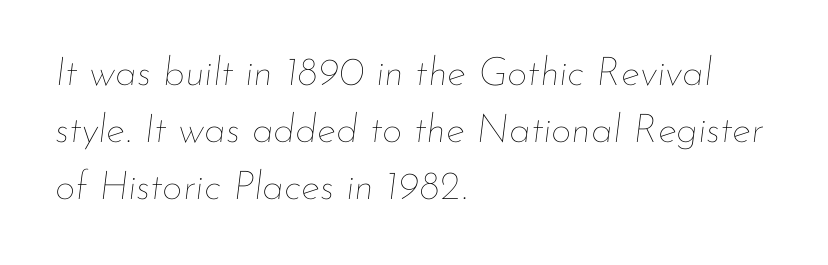
The font's italic variant was chosen for this text. The passage shown is typed in a proportional face where columns would drift. A classic flush-left, rag-right setting is used for this passage. The strokes carry an ordinary text weight at most. Letters rest on an invisible, unmarked baseline.
